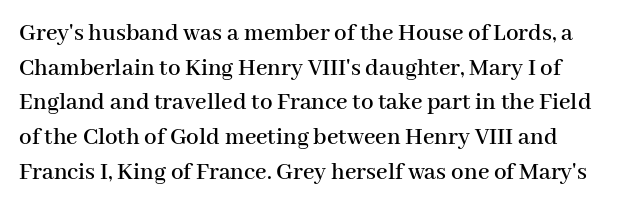
Italic? Not at all — the glyphs are vertical. Short note: letters normally spaced. Does the leading feel generous? No, just average. The glyphs are unaccompanied by any horizontal stroke below them.
